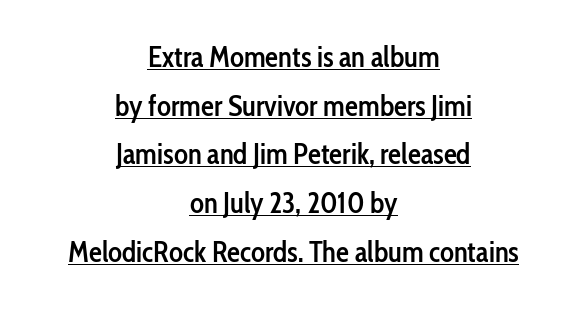
Q: Is the text bold? A: Semi-bold.
Q: Is the text italic (slanted)? A: No, it is upright.
Q: Is the typeface a serif or a sans-serif typeface? A: Sans-serif.
Q: Is the text underlined? A: Yes.
Q: How is the paragraph aligned? A: Centered.
Q: Is the spacing between letters normal or unusually wide? A: Normal.
Q: Is the spacing between lines tight, normal or loose? A: Normal.
Q: Width (condensed, normal, or wide)? A: Condensed.
Q: Stroke contrast? A: Low.
Q: x-height? A: Medium.
Q: Monospaced? A: No.
